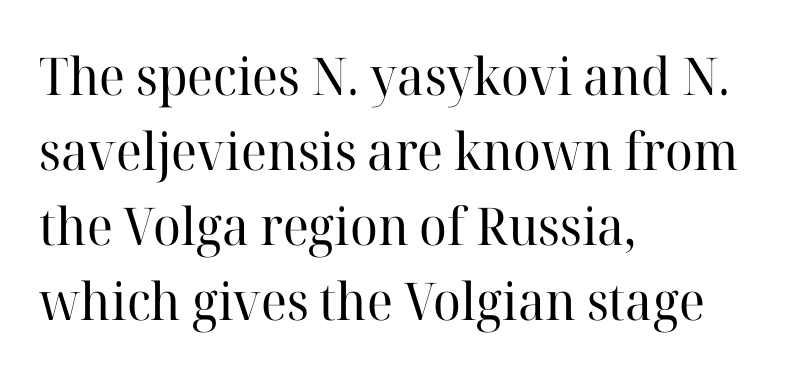
Q: Is the text bold? A: No.
Q: Is the text italic (slanted)? A: No, it is upright.
Q: Is the typeface a serif or a sans-serif typeface? A: Serif.
Q: Is the text underlined? A: No.
Q: How is the paragraph aligned? A: Left-aligned.
Q: Is the spacing between letters normal or unusually wide? A: Normal.
Q: Is the spacing between lines tight, normal or loose? A: Normal.
Q: Width (condensed, normal, or wide)? A: Normal.
Q: Stroke contrast? A: High.
Q: x-height? A: Medium.
Q: Monospaced? A: No.
